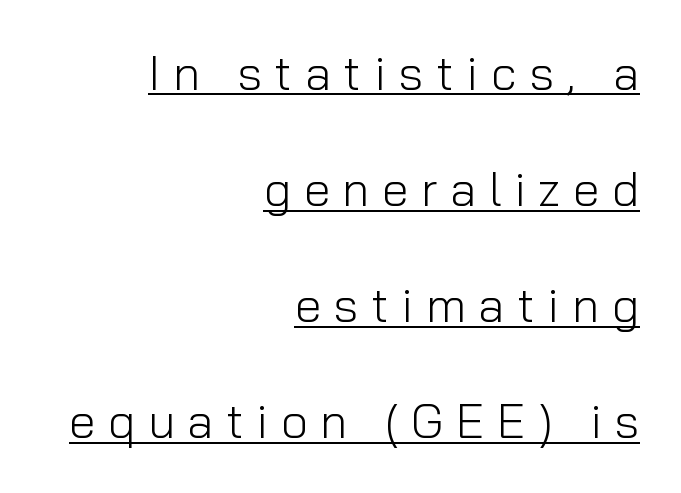
Q: Is the text bold? A: No.
Q: Is the text italic (slanted)? A: No, it is upright.
Q: Is the typeface a serif or a sans-serif typeface? A: Sans-serif.
Q: Is the text underlined? A: Yes.
Q: How is the paragraph aligned? A: Right-aligned.
Q: Is the spacing between letters normal or unusually wide? A: Unusually wide.
Q: Is the spacing between lines tight, normal or loose? A: Loose.
Q: Width (condensed, normal, or wide)? A: Normal.
Q: Stroke contrast? A: Low.
Q: x-height? A: Medium.
Q: Monospaced? A: No.
